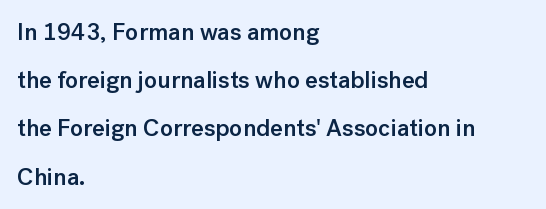
Q: Is the text bold? A: Semi-bold.
Q: Is the text italic (slanted)? A: No, it is upright.
Q: Is the text underlined? A: No.
Q: How is the paragraph aligned? A: Left-aligned.
Q: Is the spacing between letters normal or unusually wide? A: Normal.
Q: Is the spacing between lines tight, normal or loose? A: Loose.
